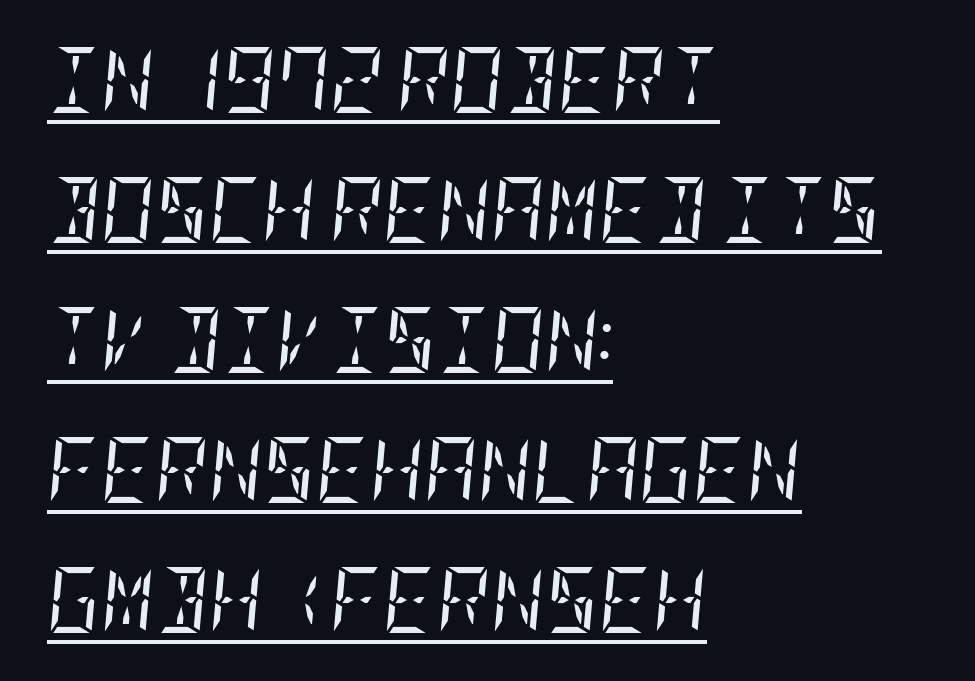
Q: Is the text bold? A: No.
Q: Is the text italic (slanted)? A: Yes, it leans right by about 5 degrees.
Q: Is the typeface a serif or a sans-serif typeface? A: Serif.
Q: Is the text underlined? A: Yes.
Q: How is the paragraph aligned? A: Left-aligned.
Q: Is the spacing between letters normal or unusually wide? A: Normal.
Q: Is the spacing between lines tight, normal or loose? A: Loose.
Q: Width (condensed, normal, or wide)? A: Condensed.
Q: Stroke contrast? A: Low.
Q: x-height? A: Large.
